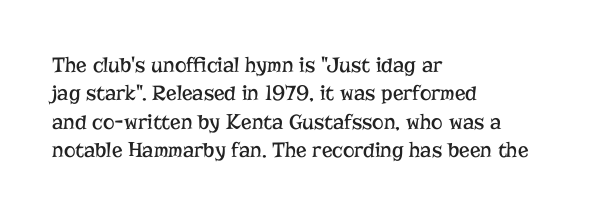
{"italic": "no", "bold": "no", "underline": "no", "align": "left", "line_spacing": "normal", "line_spacing_ratio": 1.29, "letter_spacing": "normal", "letter_spacing_em": 0.0, "glyph_px": 22}
